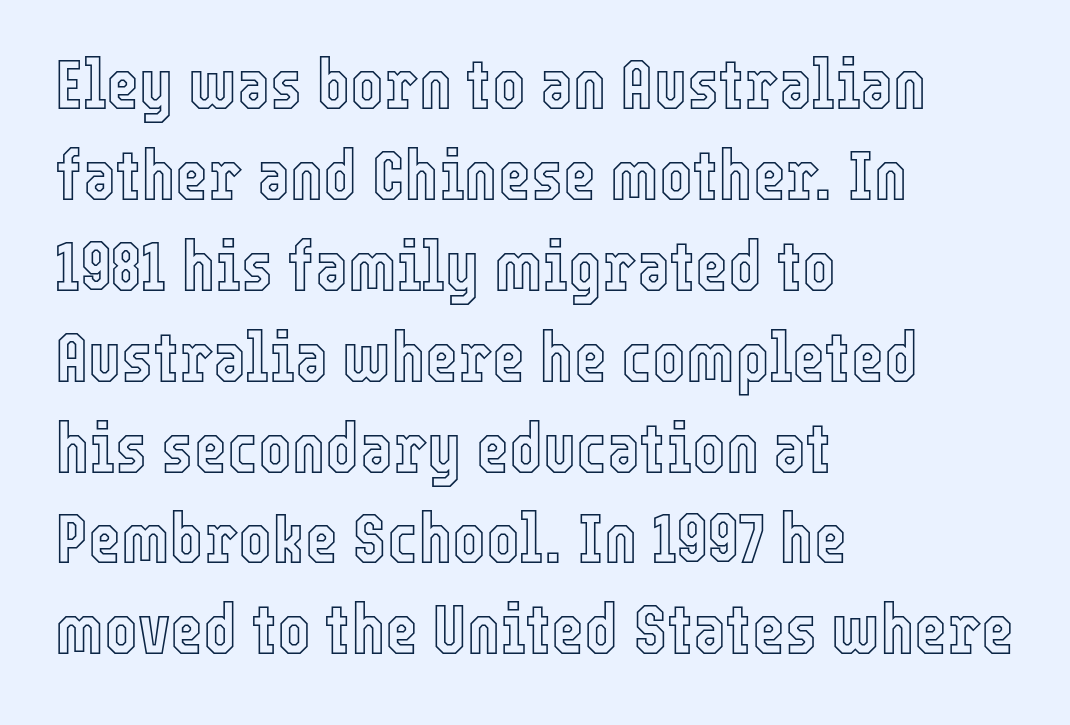
Students, note that the glyphs here touch the page at normal intervals. You could not count columns in this text — the font is proportionally spaced. The baseline area is clear. Compared with a centered layout, this one pins lines to the left instead. Unlike italic type, these characters show no tilt at all. The designer left line spacing at the default.
